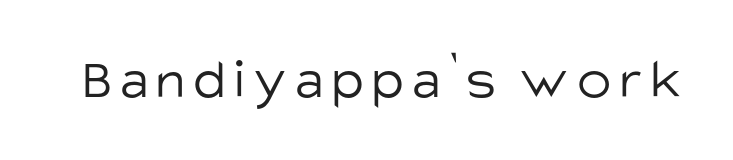
Q: Is the text bold? A: No.
Q: Is the text italic (slanted)? A: No, it is upright.
Q: Is the typeface a serif or a sans-serif typeface? A: Sans-serif.
Q: Is the text underlined? A: No.
Q: Width (condensed, normal, or wide)? A: Normal.
Q: Stroke contrast? A: Low.
Q: x-height? A: Large.
Q: Monospaced? A: No.
